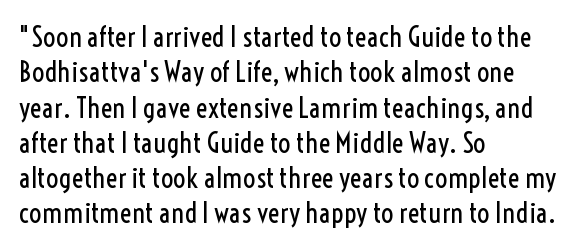
The image shows 28 px regular-weight, condensed sans-serif type, upright; set left-aligned, normal line spacing (1.26x), normal letter spacing, not underlined; a medium x-height.
